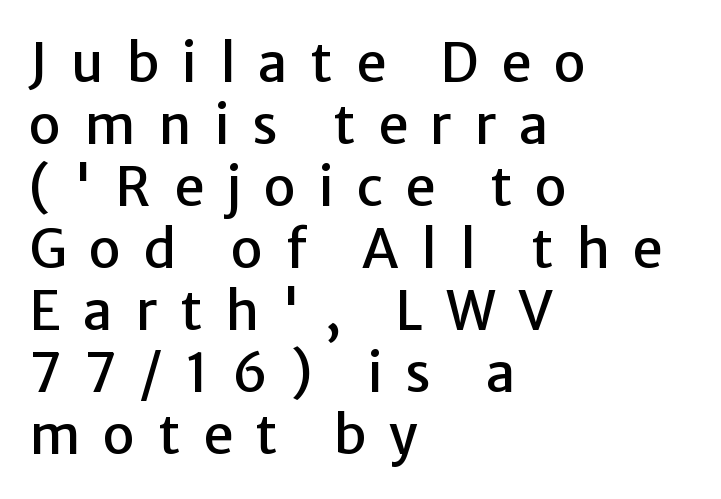
{"serif": "no", "italic": "no", "width": "normal", "stroke_contrast": "low", "x_height": "medium", "monospaced": "no", "underline": "no", "align": "left", "line_spacing_ratio": 1.17, "letter_spacing": "wide", "letter_spacing_em": 0.43, "glyph_px": 53}
